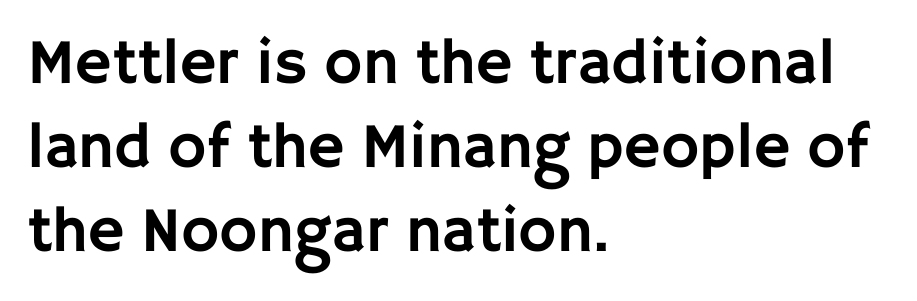
{"serif": "no", "italic": "no", "width": "normal", "stroke_contrast": "low", "x_height": "large", "monospaced": "no", "underline": "no", "align": "left", "line_spacing": "normal", "line_spacing_ratio": 1.31, "letter_spacing": "normal", "letter_spacing_em": 0.0, "glyph_px": 64}
